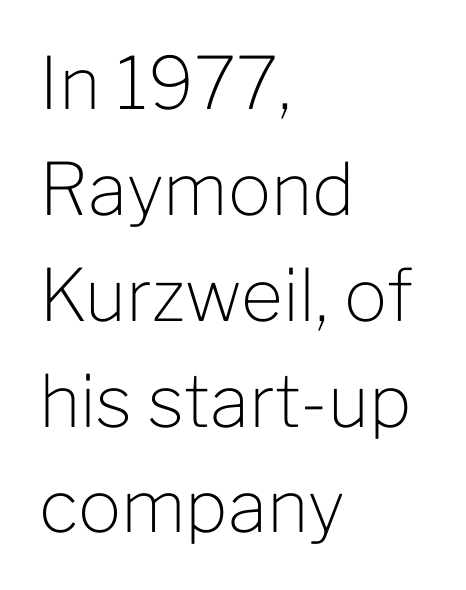
Stems and bowls with no extra thickness — not bold. Caption: multi-line text, flush left, ragged right. To sum up the face: it is a sans, with no serifs. The letters sit at their default tracking, neither squeezed nor spread. One glance says typical: line gaps are just what's usual. Underline: absent.
